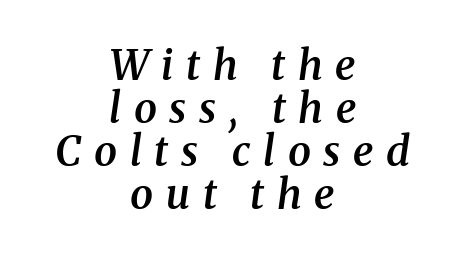
Q: Is the text bold? A: Semi-bold.
Q: Is the text italic (slanted)? A: Yes, it leans right by about 8 degrees.
Q: Is the typeface a serif or a sans-serif typeface? A: Serif.
Q: Is the text underlined? A: No.
Q: How is the paragraph aligned? A: Centered.
Q: Is the spacing between letters normal or unusually wide? A: Unusually wide.
Q: Is the spacing between lines tight, normal or loose? A: Tight.
Q: Width (condensed, normal, or wide)? A: Normal.
Q: Stroke contrast? A: Medium.
Q: x-height? A: Medium.
Q: Monospaced? A: No.
